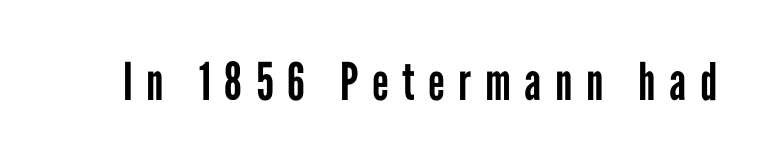
Nope, no serifs anywhere on these letters. The gap between lines stays unmarked. The lettering stays uniformly vertical, giving the passage a roman look. In terms of letterspacing, this is a distinctly airy, spread setting. Weight: in the light-to-regular range. This sample has the flowing, uneven cadence of proportional lettering.
